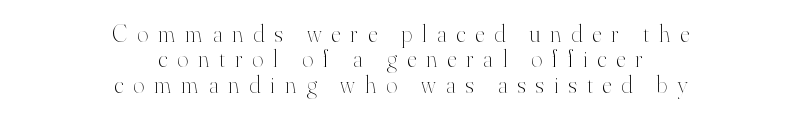
The image shows 24 px text type, upright; set centered, tight line spacing (1.06x), unusually wide letter spacing (+0.42 em), not underlined.
